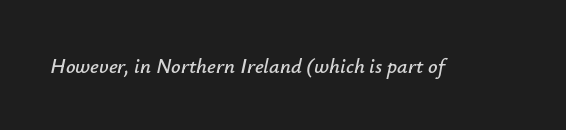
Q: Is the text italic (slanted)? A: Yes, it leans right by about 12 degrees.
Q: Is the text underlined? A: No.
Q: Is the spacing between letters normal or unusually wide? A: Normal.
